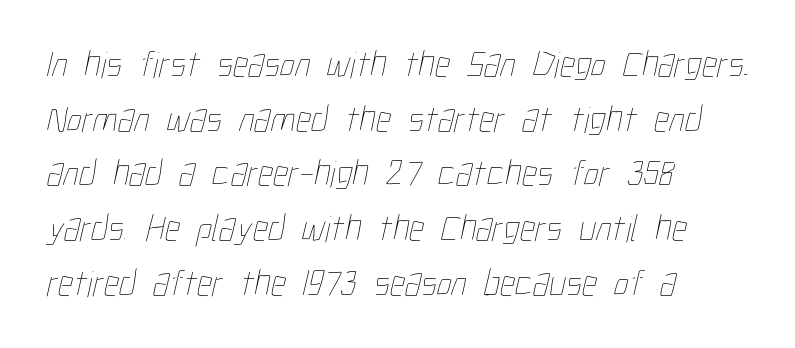
The letters look calm and open, with moderate or lighter stems. In CSS terms this would be text-align: left. Honestly, the row spacing looks completely unremarkable. The string is rendered with underlining switched off.
